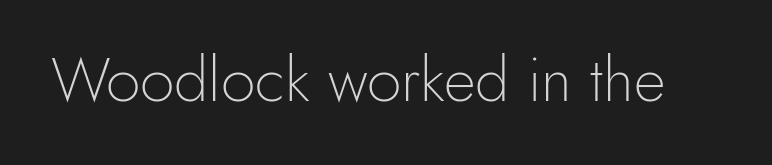
{"serif": "no", "italic": "no", "bold": "no", "weight": "light", "width": "normal", "x_height": "small", "monospaced": "no", "underline": "no", "letter_spacing": "normal", "letter_spacing_em": 0.0, "glyph_px": 62}
